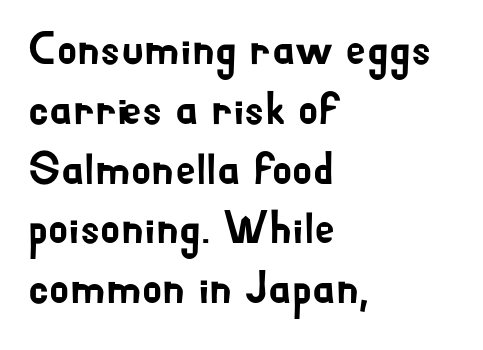
Q: Is the text italic (slanted)? A: No, it is upright.
Q: Is the typeface a serif or a sans-serif typeface? A: Sans-serif.
Q: Is the text underlined? A: No.
Q: How is the paragraph aligned? A: Left-aligned.
Q: Is the spacing between letters normal or unusually wide? A: Normal.
Q: Is the spacing between lines tight, normal or loose? A: Normal.
Q: Width (condensed, normal, or wide)? A: Normal.
Q: Stroke contrast? A: Low.
Q: x-height? A: Small.
Q: Monospaced? A: No.
